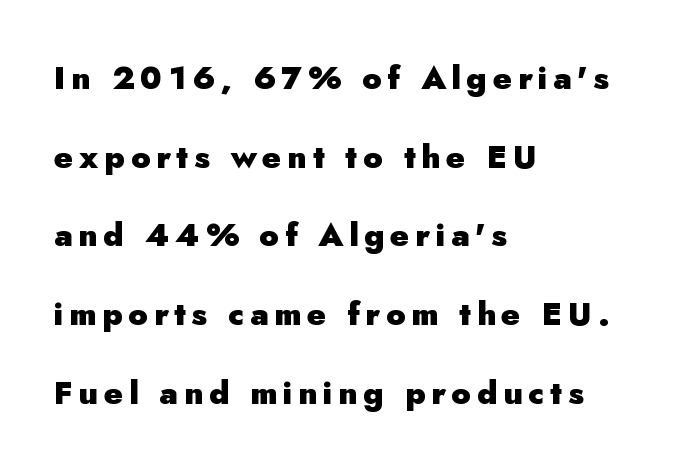
Q: Is the text bold? A: Yes.
Q: Is the text italic (slanted)? A: No, it is upright.
Q: Is the typeface a serif or a sans-serif typeface? A: Sans-serif.
Q: Is the text underlined? A: No.
Q: How is the paragraph aligned? A: Left-aligned.
Q: Is the spacing between lines tight, normal or loose? A: Loose.
Q: Width (condensed, normal, or wide)? A: Normal.
Q: Stroke contrast? A: Low.
Q: x-height? A: Small.
Q: Monospaced? A: No.
